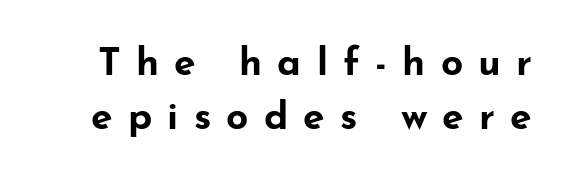
{"serif": "no", "italic": "no", "bold": "yes", "weight": "bold", "width": "wide", "stroke_contrast": "low", "x_height": "small", "monospaced": "no", "underline": "no", "line_spacing": "normal", "line_spacing_ratio": 1.38, "letter_spacing": "wide", "letter_spacing_em": 0.39, "glyph_px": 39}
